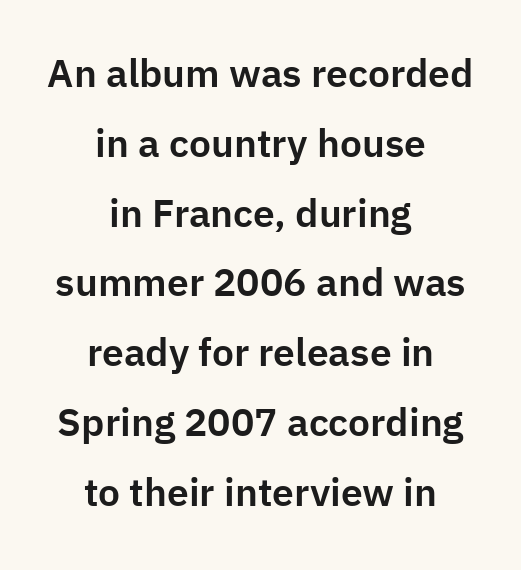
Q: Is the text italic (slanted)? A: No, it is upright.
Q: Is the typeface a serif or a sans-serif typeface? A: Sans-serif.
Q: Is the text underlined? A: No.
Q: How is the paragraph aligned? A: Centered.
Q: Is the spacing between letters normal or unusually wide? A: Normal.
Q: Width (condensed, normal, or wide)? A: Normal.
Q: Stroke contrast? A: Low.
Q: x-height? A: Medium.
Q: Monospaced? A: No.
